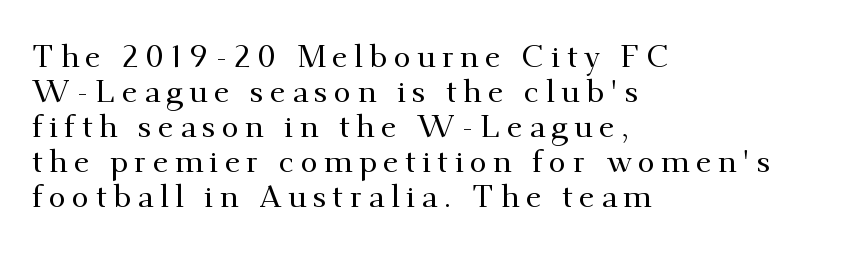
Check the space under the baseline: it is left empty. Do the letters lean? They stand straight. The letters advance in unequal steps, a hallmark of proportional type. Tracking value appears strongly positive — letters spread wide. The font family rendered here belongs to the serif group. These lines stack with their left ends in a neat column.
